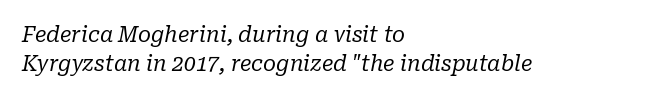
The image shows 21 px text type, italic (leaning right); set left-aligned, normal line spacing (1.38x), normal letter spacing, not underlined.
